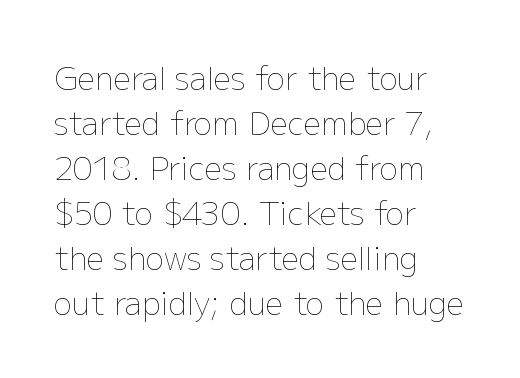
{"italic": "no", "bold": "no", "weight": "thin", "width": "normal", "stroke_contrast": "low", "x_height": "medium", "monospaced": "no", "underline": "no", "align": "left", "line_spacing": "normal", "line_spacing_ratio": 1.45, "letter_spacing": "normal", "letter_spacing_em": 0.0, "glyph_px": 31}
